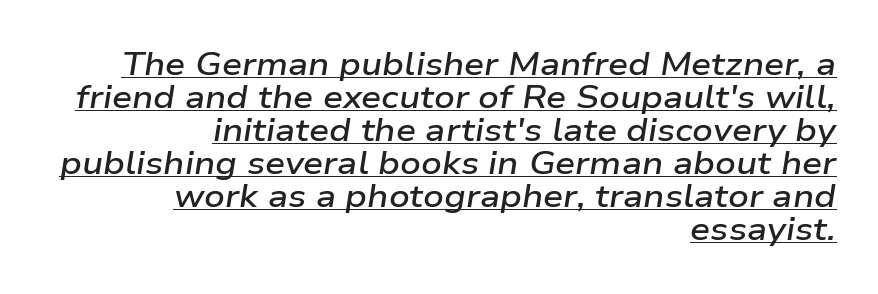
Q: Is the text bold? A: Semi-bold.
Q: Is the text italic (slanted)? A: Yes, it leans right by about 9 degrees.
Q: Is the text underlined? A: Yes.
Q: How is the paragraph aligned? A: Right-aligned.
Q: Is the spacing between letters normal or unusually wide? A: Normal.
Q: Is the spacing between lines tight, normal or loose? A: Tight.
Q: Width (condensed, normal, or wide)? A: Wide.
Q: Stroke contrast? A: Low.
Q: x-height? A: Medium.
Q: Monospaced? A: No.
